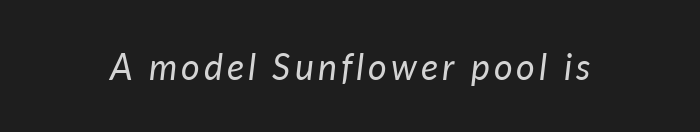
Is the type slanted? Yes — the strokes lean at a clear angle. Bare-footed words on every line. Is this a fixed-width face? No — the glyphs have proportional, varying widths. Stem width sits at or under what a default text font uses.
